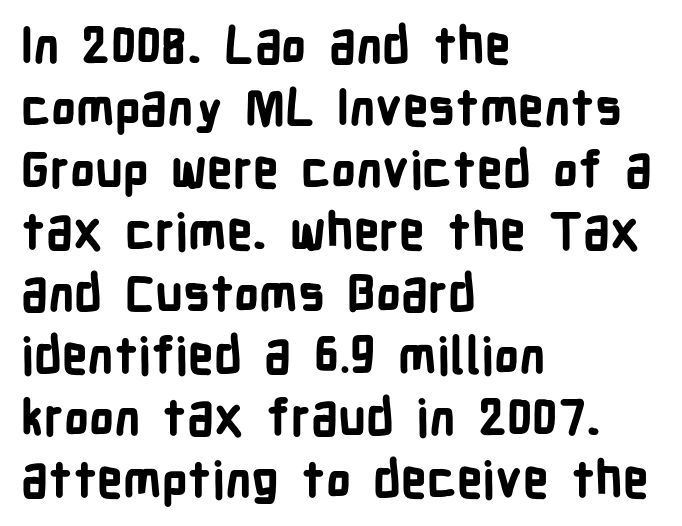
The image shows 50 px bold, condensed sans-serif type, upright; set left-aligned, line spacing 1.24x, normal letter spacing, not underlined; low stroke contrast and a medium x-height.
